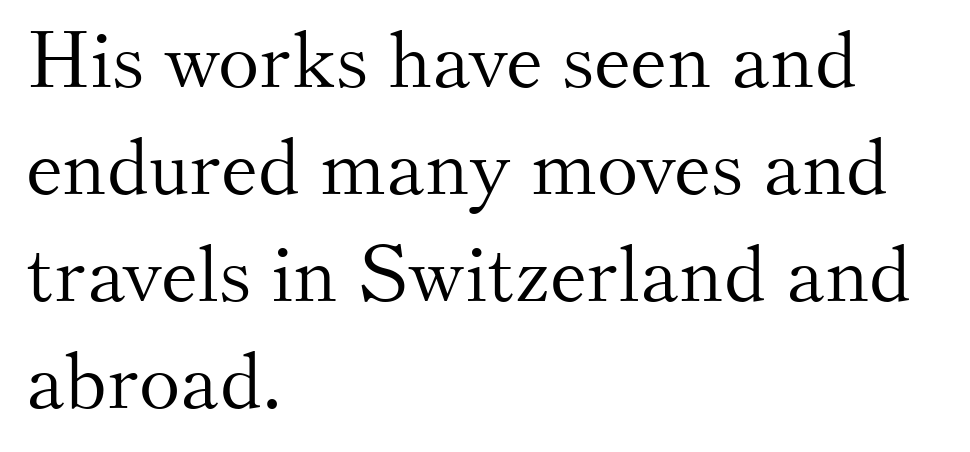
{"serif": "yes", "italic": "no", "bold": "no", "weight": "light", "width": "normal", "stroke_contrast": "medium", "x_height": "small", "monospaced": "no", "underline": "no", "align": "left", "line_spacing": "normal", "line_spacing_ratio": 1.37, "letter_spacing": "normal", "letter_spacing_em": 0.0, "glyph_px": 78}
